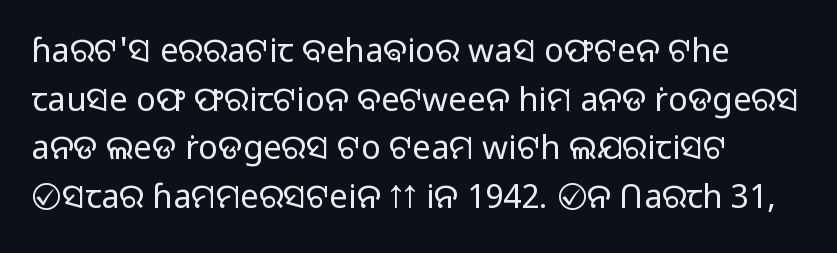
{"serif": "no", "italic": "no", "bold": "no", "weight": "light", "width": "normal", "stroke_contrast": "low", "x_height": "medium", "monospaced": "no", "underline": "no", "align": "left", "line_spacing": "normal", "line_spacing_ratio": 1.47, "letter_spacing": "normal", "letter_spacing_em": 0.0, "glyph_px": 33}
